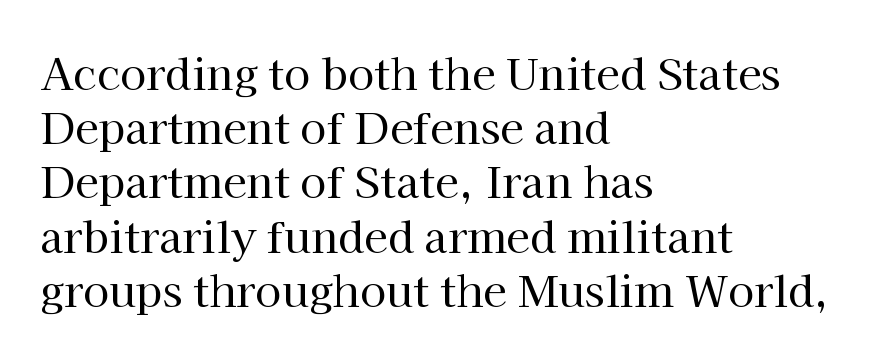
The text block is weighted toward the left margin, trailing off unevenly rightward. Observe the ordinary spacing: letters are neighbours, not strangers. How would I describe the line gaps? Plain and ordinary. Summary of weight: not heavy and not bold.
